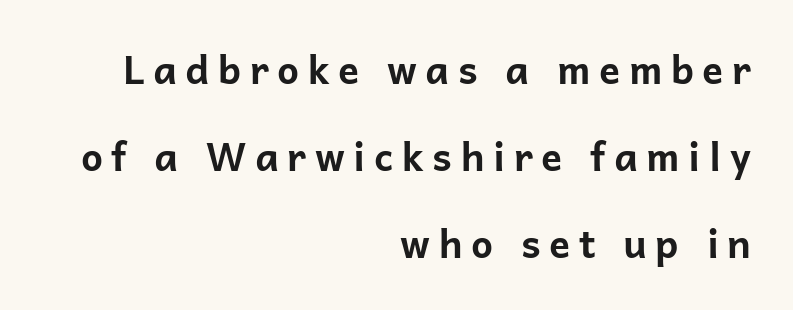
The image shows 39 px bold sans-serif type, upright; set right-aligned, loose line spacing (2.23x), unusually wide letter spacing (+0.22 em), not underlined; low stroke contrast and a medium x-height.
